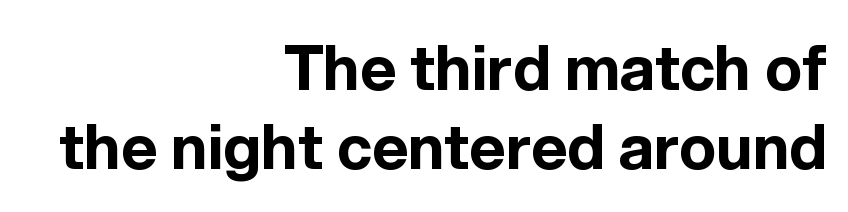
{"serif": "no", "italic": "no", "bold": "yes", "weight": "bold", "width": "normal", "x_height": "medium", "monospaced": "no", "underline": "no", "align": "right", "line_spacing": "normal", "line_spacing_ratio": 1.28, "letter_spacing": "normal", "letter_spacing_em": 0.0, "glyph_px": 62}
